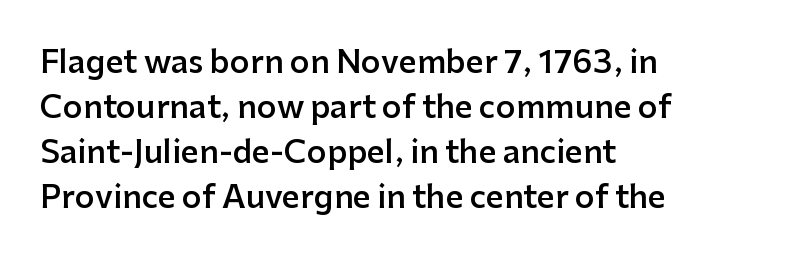
The image shows 31 px semibold sans-serif type, upright; set left-aligned, normal line spacing (1.45x), normal letter spacing, not underlined; low stroke contrast and a medium x-height.
